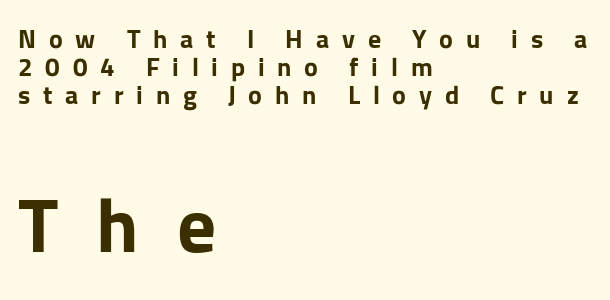
Q: Is the text bold? A: Yes.
Q: Is the text italic (slanted)? A: No, it is upright.
Q: Is the typeface a serif or a sans-serif typeface? A: Sans-serif.
Q: Is the text underlined? A: No.
Q: How is the paragraph aligned? A: Left-aligned.
Q: Is the spacing between letters normal or unusually wide? A: Unusually wide.
Q: Is the spacing between lines tight, normal or loose? A: Tight.
Q: Which block of text is set in a larger size, the first (top) or the second (bottom)? A: The second (bottom) one.
Q: Width (condensed, normal, or wide)? A: Normal.
Q: Stroke contrast? A: Low.
Q: x-height? A: Medium.
Q: Monospaced? A: No.
